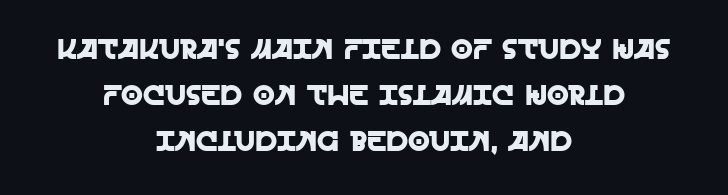
{"serif": "no", "italic": "no", "width": "normal", "x_height": "large", "monospaced": "no", "underline": "no", "align": "center", "line_spacing": "normal", "line_spacing_ratio": 1.65, "letter_spacing": "normal", "letter_spacing_em": 0.0, "glyph_px": 28}
